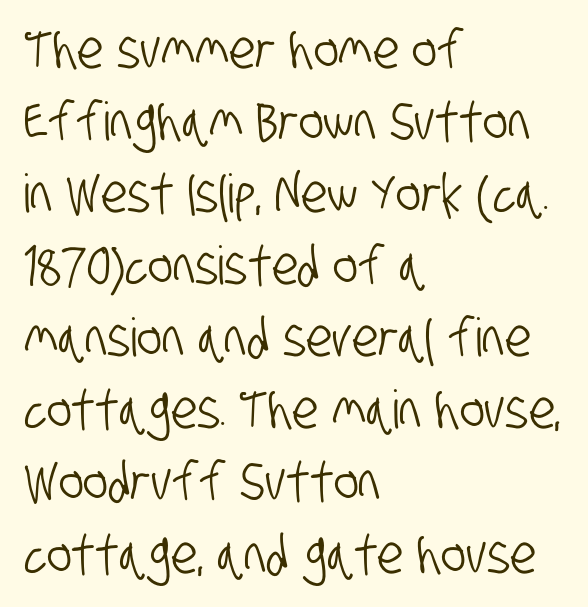
Rows of type keep a routine distance in the vertical direction. Every row of glyphs begins at an identical x-position on the left. Look at the bottom of the vertical strokes: they stop flat, with no serifs. Quick note: underline off.
